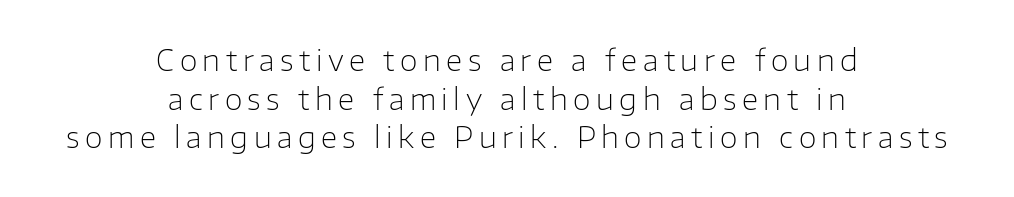
The space beneath each line is pristine and unruled. Do the characters align in a grid? No, the font is proportional. Font category for this specimen: sans-serif. These lines were composed using upright roman letters.
